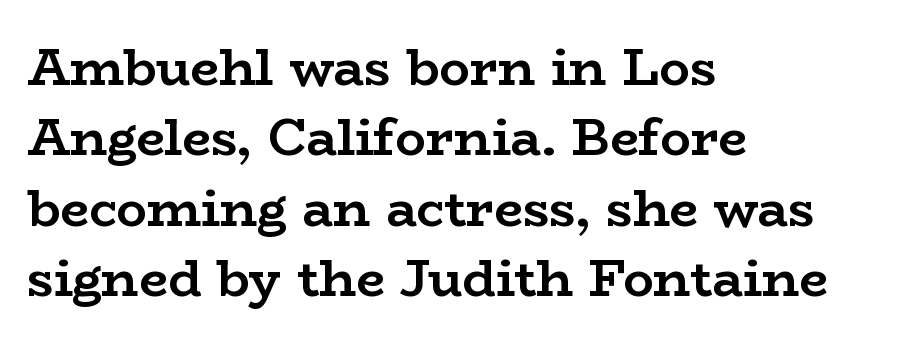
The image shows 51 px semibold, wide serif type, upright; set left-aligned, normal line spacing (1.38x), normal letter spacing, not underlined; low stroke contrast and a medium x-height.
